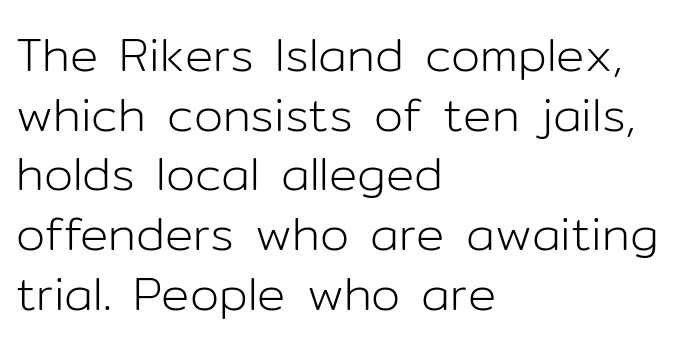
Q: Is the text bold? A: No.
Q: Is the text italic (slanted)? A: No, it is upright.
Q: Is the typeface a serif or a sans-serif typeface? A: Sans-serif.
Q: Is the text underlined? A: No.
Q: How is the paragraph aligned? A: Left-aligned.
Q: Is the spacing between letters normal or unusually wide? A: Normal.
Q: Is the spacing between lines tight, normal or loose? A: Normal.
Q: Width (condensed, normal, or wide)? A: Normal.
Q: Stroke contrast? A: Low.
Q: x-height? A: Medium.
Q: Monospaced? A: No.
